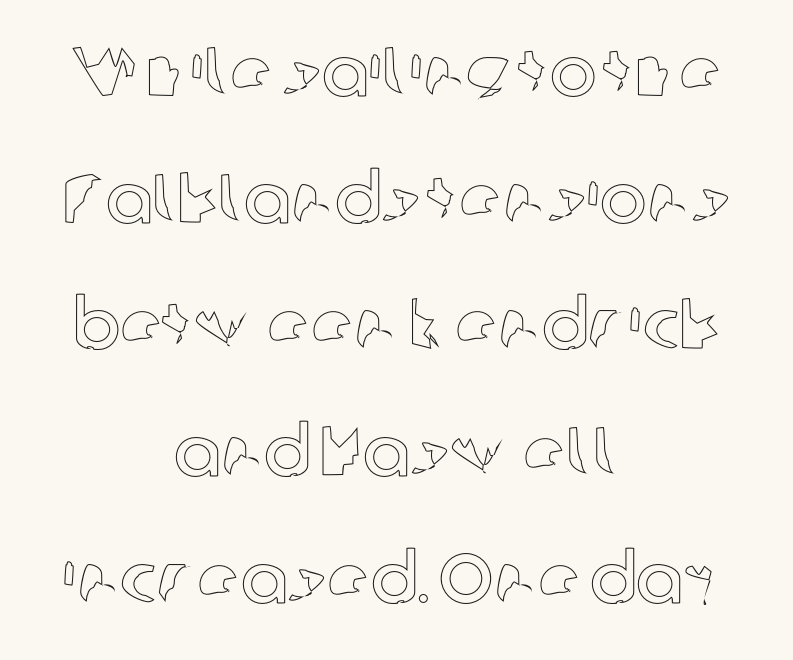
The image shows 70 px text type, upright; set centered, line spacing 1.81x, normal letter spacing, not underlined; a medium x-height.
